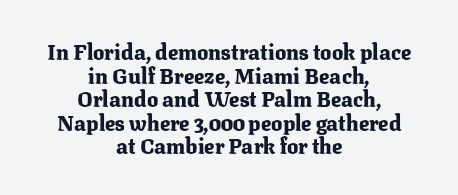
The image shows 21 px bold type, upright; set centered, tight line spacing (1.12x), normal letter spacing, not underlined.
